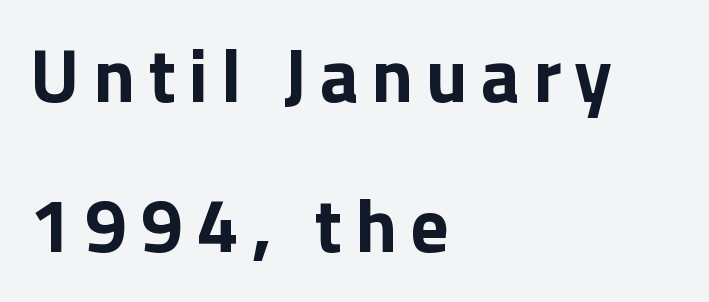
Q: Is the text bold? A: Yes.
Q: Is the text italic (slanted)? A: No, it is upright.
Q: Is the typeface a serif or a sans-serif typeface? A: Sans-serif.
Q: Is the text underlined? A: No.
Q: How is the paragraph aligned? A: Left-aligned.
Q: Is the spacing between lines tight, normal or loose? A: Loose.
Q: Width (condensed, normal, or wide)? A: Normal.
Q: Stroke contrast? A: Low.
Q: x-height? A: Medium.
Q: Monospaced? A: No.
